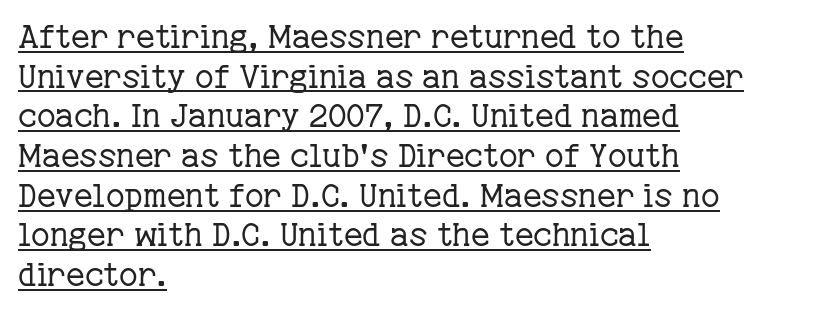
Q: Is the text bold? A: No.
Q: Is the text italic (slanted)? A: No, it is upright.
Q: Is the typeface a serif or a sans-serif typeface? A: Serif.
Q: Is the text underlined? A: Yes.
Q: How is the paragraph aligned? A: Left-aligned.
Q: Is the spacing between letters normal or unusually wide? A: Normal.
Q: Width (condensed, normal, or wide)? A: Normal.
Q: Stroke contrast? A: Low.
Q: x-height? A: Medium.
Q: Monospaced? A: No.
